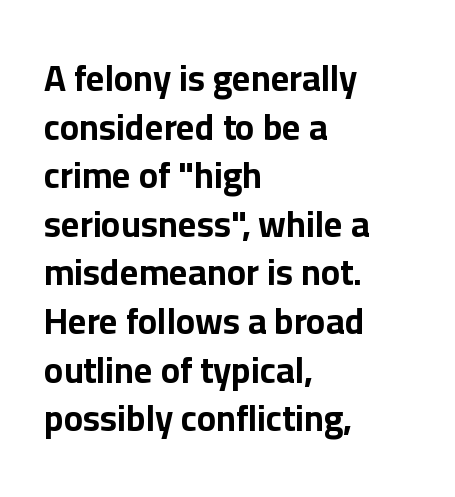
The rendering uses a bold face; every stroke is thick and dark. The passage shown is typed in a proportional face where columns would drift. The axis of the letterforms is exactly vertical. If you measured baseline to baseline, you'd find a middling distance. Reading down the block, your eye returns to a fixed left position each line.
